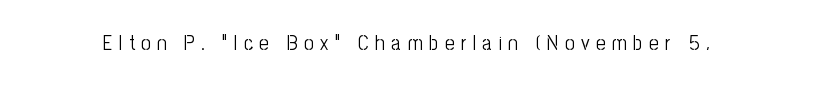
The image shows 21 px text type, upright; set unusually wide letter spacing (+0.31 em), not underlined.
